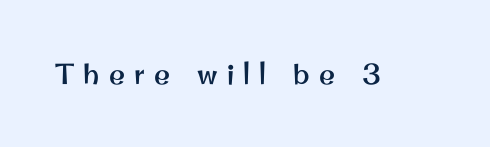
The image shows 29 px sans-serif type, upright; set unusually wide letter spacing (+0.32 em), not underlined; medium stroke contrast and a small x-height.
